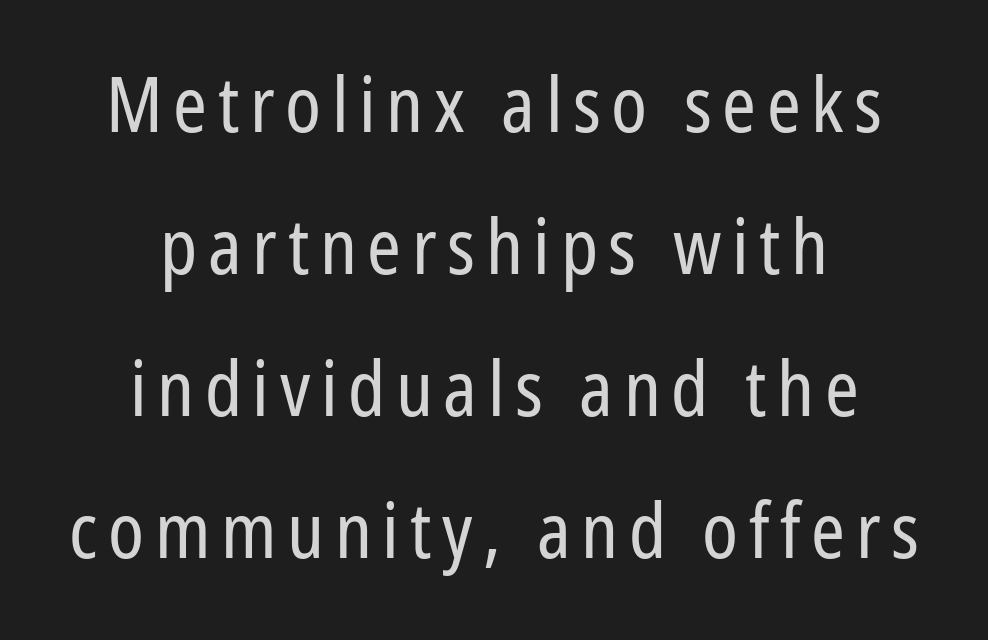
The image shows 76 px regular-weight, condensed sans-serif type, upright; set centered, line spacing 1.87x, not underlined; low stroke contrast and a medium x-height.
